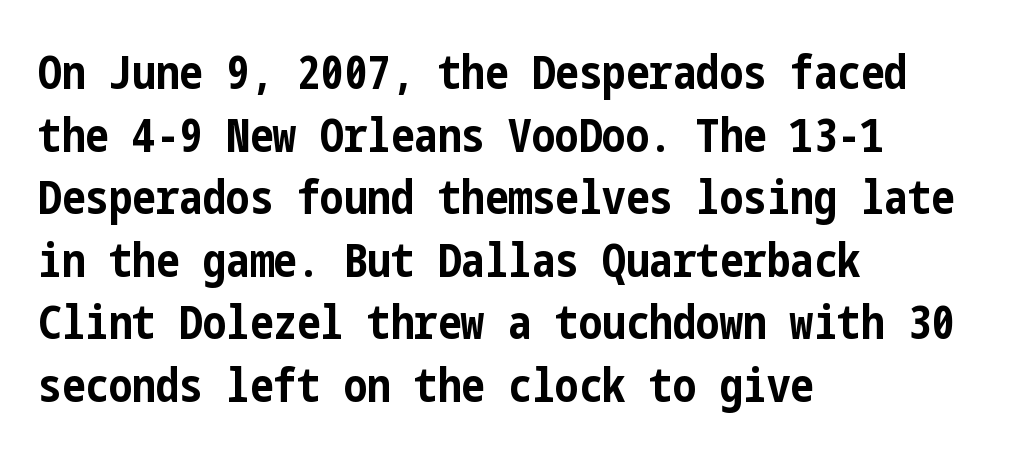
Has an underline been added? It has not. Students, this is bold: see how much ink each stroke carries. Characters remain perfectly vertical along every line. Type style note: lacks serifs. Whoever set this chose a conventional vertical rhythm. Standard letterfit; no display-style spreading of the glyphs.
